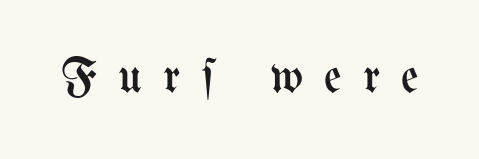
{"italic": "no", "bold": "no", "weight": "regular", "width": "condensed", "stroke_contrast": "medium", "x_height": "medium", "monospaced": "no", "underline": "no", "letter_spacing": "wide", "letter_spacing_em": 0.44, "glyph_px": 48}
